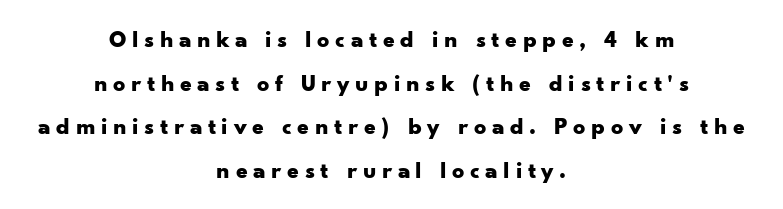
{"italic": "no", "bold": "yes", "underline": "no", "align": "center", "line_spacing_ratio": 1.82, "letter_spacing": "wide", "letter_spacing_em": 0.23, "glyph_px": 24}
